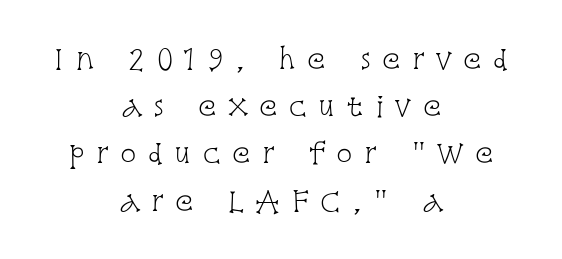
The image shows 27 px text type, upright; set centered, line spacing 1.75x, unusually wide letter spacing (+0.42 em), not underlined.
